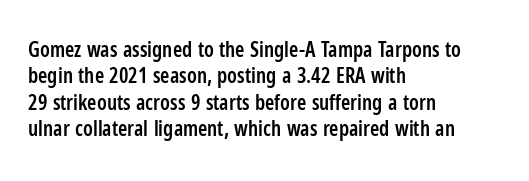
The image shows 21 px text type, upright; set left-aligned, normal line spacing (1.26x), normal letter spacing, not underlined.
